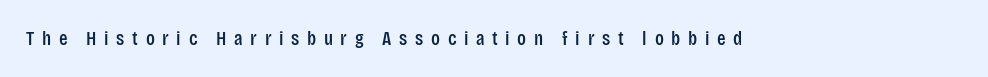
The image shows 20 px text type, upright; set unusually wide letter spacing (+0.38 em), not underlined.
